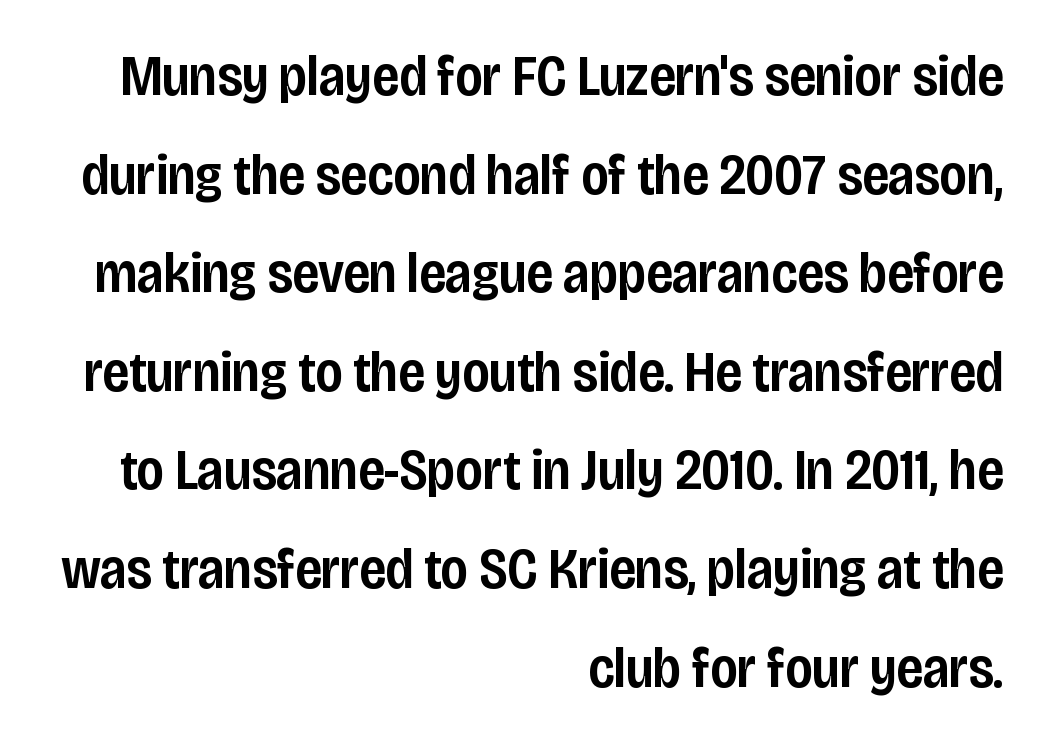
The letters advance in unequal steps, a hallmark of proportional type. Beneath every word, the page is bare. Look at the tracking — it's just the regular setting, nothing added. These lines are set flush right with a ragged left edge.
